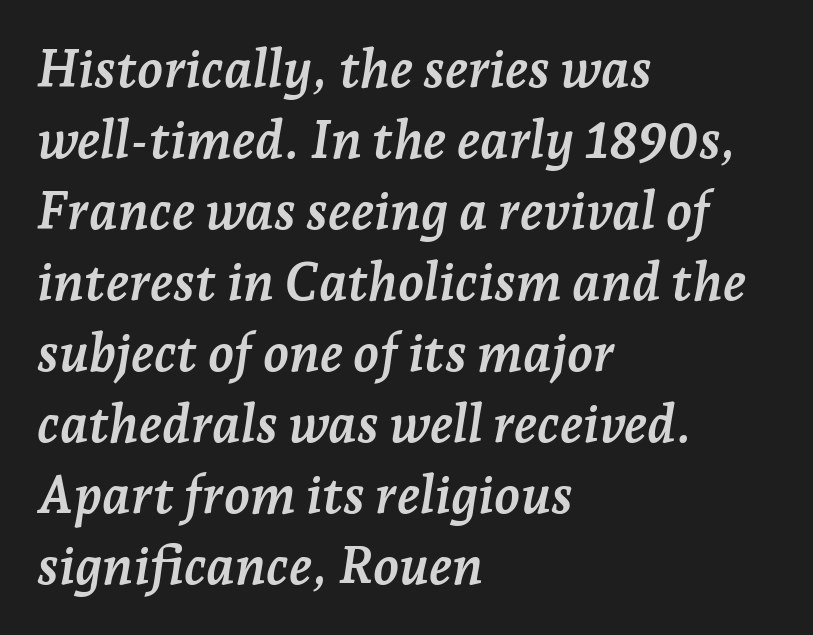
The type is set solid horizontally, with unmodified tracking. The specimen omits any rule beneath the text block's lines. The face used here is seriffed, in the tradition of book romans. Yep, that's italic — everything's leaning.
